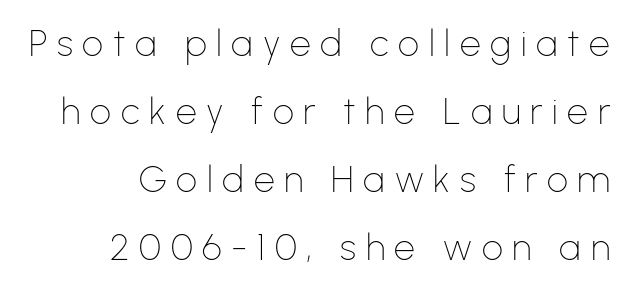
The image shows 37 px thin sans-serif type, upright; set right-aligned, line spacing 1.84x, unusually wide letter spacing (+0.26 em), not underlined; low stroke contrast and a medium x-height.
